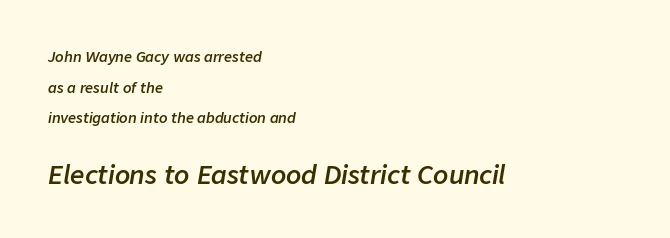
The image shows 25 px text type, italic (leaning right); set left-aligned, loose line spacing (2.19x), normal letter spacing, not underlined; the second (bottom) block is 1.79x larger.
